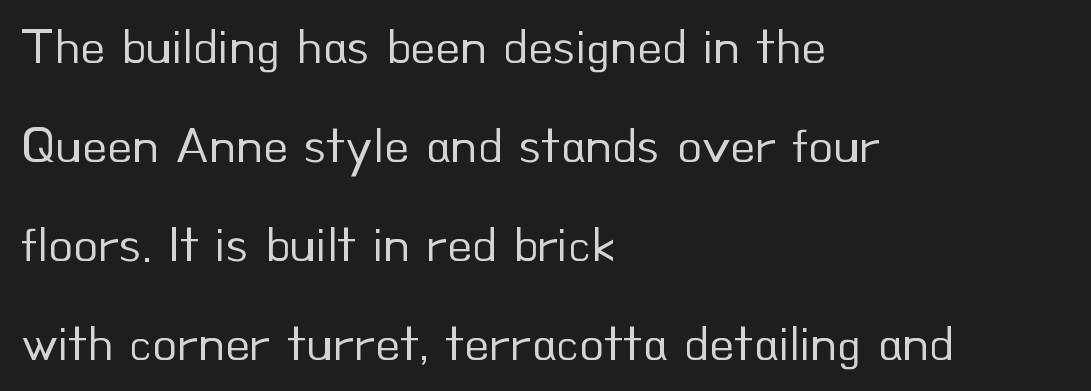
The image shows 51 px regular-weight sans-serif type, upright; set left-aligned, loose line spacing (1.94x), normal letter spacing, not underlined; low stroke contrast and a small x-height.
